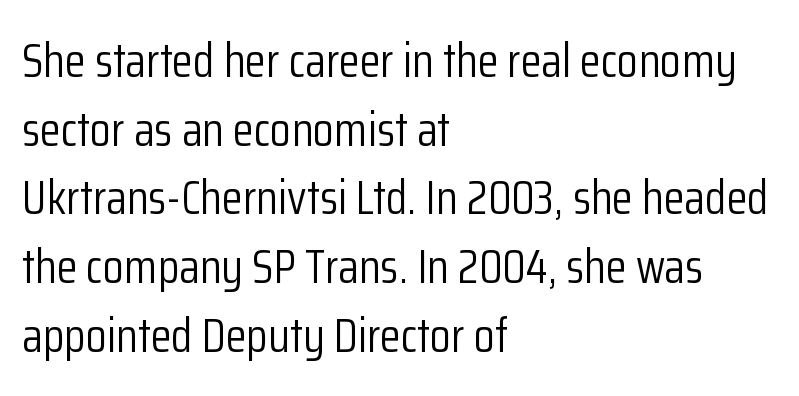
{"serif": "no", "italic": "no", "bold": "no", "weight": "light", "width": "condensed", "stroke_contrast": "low", "x_height": "medium", "monospaced": "no", "underline": "no", "align": "left", "line_spacing": "normal", "line_spacing_ratio": 1.43, "letter_spacing": "normal", "letter_spacing_em": 0.0, "glyph_px": 48}
